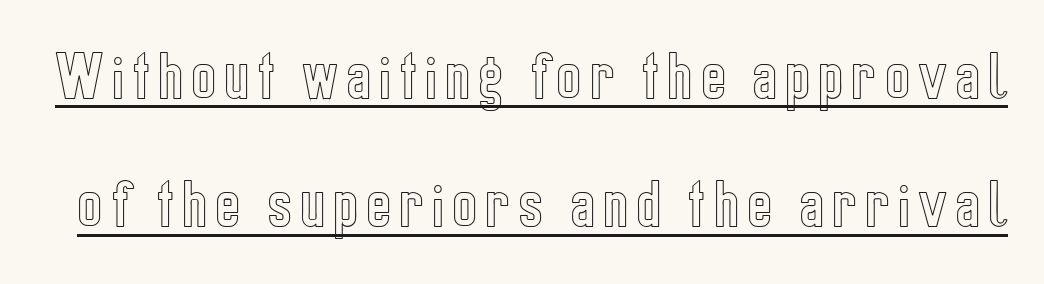
Q: Is the text italic (slanted)? A: No, it is upright.
Q: Is the text underlined? A: Yes.
Q: Is the spacing between lines tight, normal or loose? A: Loose.
Q: Width (condensed, normal, or wide)? A: Condensed.
Q: x-height? A: Medium.
Q: Monospaced? A: No.
